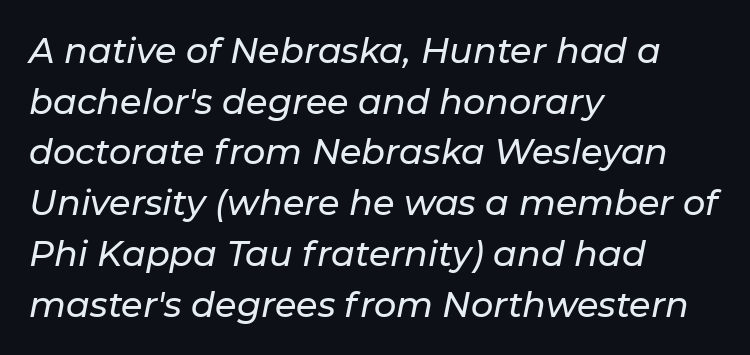
{"italic": "yes", "lean": "right", "slant_degrees": 11, "width": "normal", "stroke_contrast": "low", "x_height": "medium", "monospaced": "no", "underline": "no", "align": "left", "line_spacing": "normal", "line_spacing_ratio": 1.45, "letter_spacing": "normal", "letter_spacing_em": 0.0, "glyph_px": 35}
